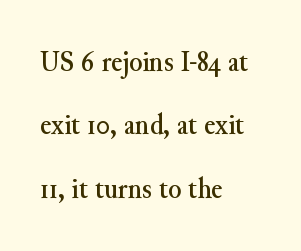
Between one letter and the next there's only the usual sliver of space. The rendering uses natural spacing where letterforms have individual widths. Descender tails drop into unmarked territory. Baseline-to-baseline distance is far greater than the letter height. Serifs: yes, visible at the terminals of the letterforms.
